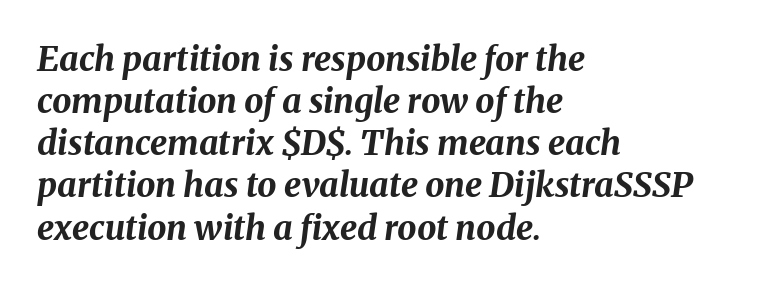
The image shows 34 px bold type, italic (leaning right); set left-aligned, line spacing 1.24x, normal letter spacing, not underlined; medium stroke contrast and a medium x-height.
